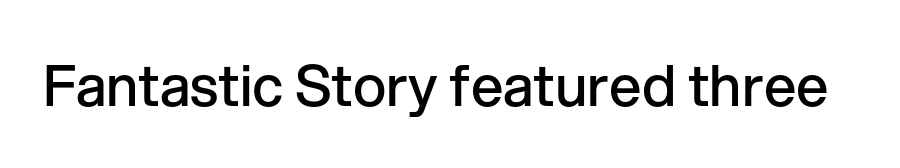
The characters display no serif detailing; their extremities are plain. Typesetter's note: demi weight, one step under bold. The horizontal fit of the characters is conventional and even. Bare-footed words on every line.
